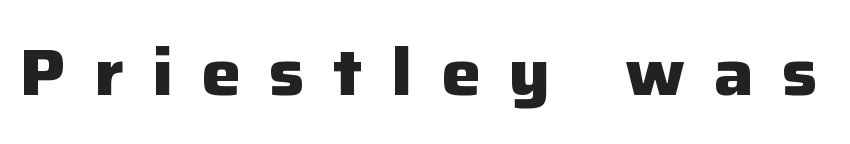
The image shows 66 px heavy sans-serif type, upright; set unusually wide letter spacing (+0.43 em), not underlined; low stroke contrast and a medium x-height.
